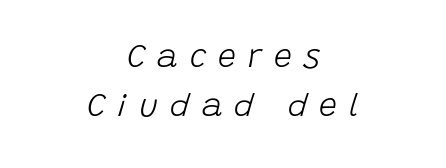
The image shows 32 px light type, italic (leaning right); set centered, normal line spacing (1.53x), unusually wide letter spacing (+0.38 em), not underlined; low stroke contrast and a large x-height.
